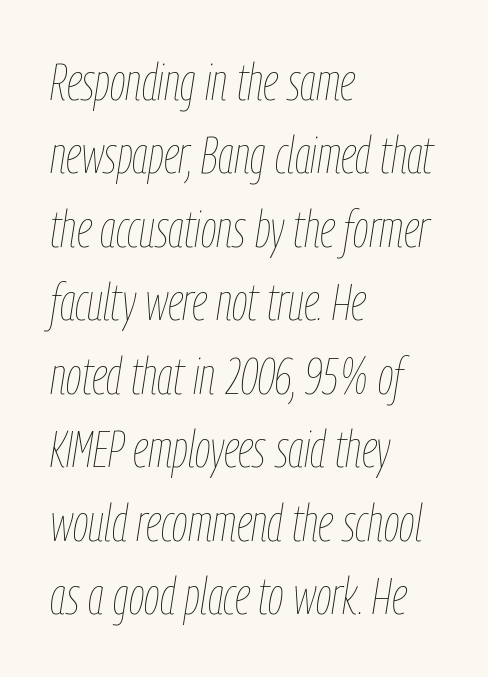
Q: Is the text bold? A: No.
Q: Is the text italic (slanted)? A: Yes, it leans right by about 9 degrees.
Q: Is the text underlined? A: No.
Q: How is the paragraph aligned? A: Left-aligned.
Q: Is the spacing between letters normal or unusually wide? A: Normal.
Q: Is the spacing between lines tight, normal or loose? A: Normal.
Q: Width (condensed, normal, or wide)? A: Condensed.
Q: Stroke contrast? A: Low.
Q: x-height? A: Medium.
Q: Monospaced? A: No.
